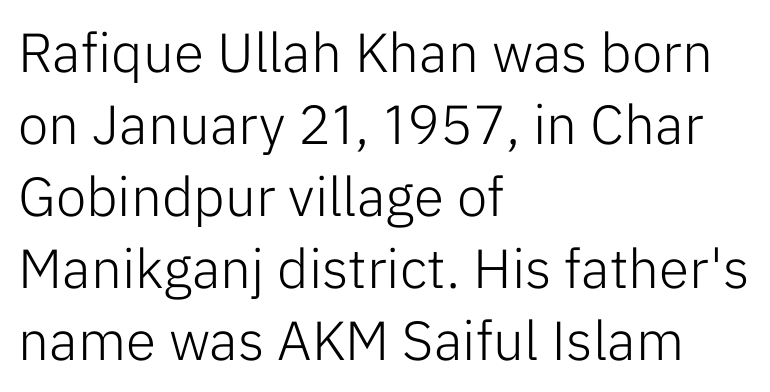
Nope, not italic — everything's standing straight. No word sits above an underline. Each letter keeps its own natural width here, so spacing adapts to shape. Line beginnings align vertically; line endings do not.
